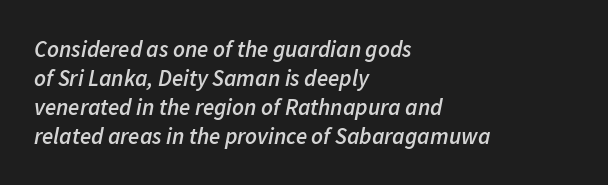
The area under the type is left untouched. Which margin do the lines hug? The left one — the right edge is uneven. Nobody touched the tracking dial on this one. Characters are canted at an angle relative to the baseline's perpendicular. A typesetter would call this leading conventional body-copy spacing.
